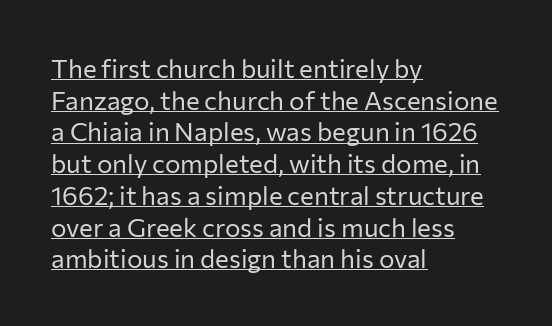
{"italic": "no", "bold": "no", "underline": "yes", "align": "left", "line_spacing_ratio": 1.22, "letter_spacing": "normal", "letter_spacing_em": 0.0, "glyph_px": 26}
